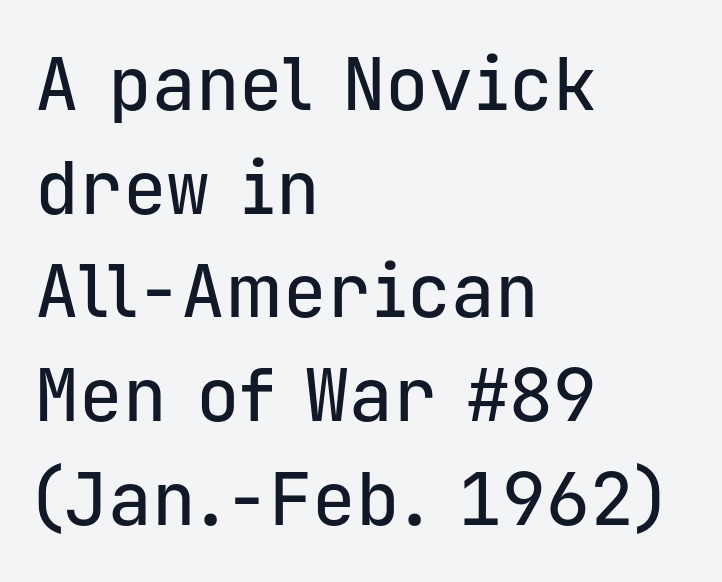
Q: Is the text italic (slanted)? A: No, it is upright.
Q: Is the typeface a serif or a sans-serif typeface? A: Sans-serif.
Q: Is the text underlined? A: No.
Q: How is the paragraph aligned? A: Left-aligned.
Q: Is the spacing between letters normal or unusually wide? A: Normal.
Q: Is the spacing between lines tight, normal or loose? A: Normal.
Q: Width (condensed, normal, or wide)? A: Normal.
Q: Stroke contrast? A: Low.
Q: x-height? A: Medium.
Q: Monospaced? A: Yes.
